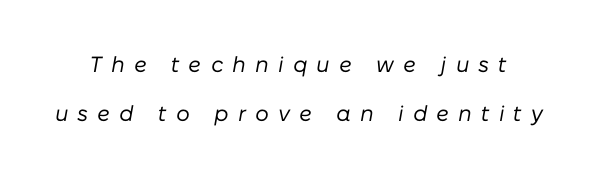
{"italic": "yes", "lean": "right", "slant_degrees": 10, "bold": "no", "underline": "no", "line_spacing": "loose", "line_spacing_ratio": 2.24, "letter_spacing": "wide", "letter_spacing_em": 0.41, "glyph_px": 22}
